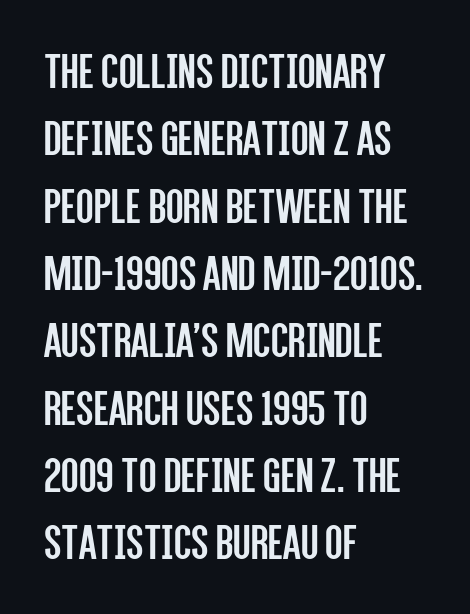
{"serif": "no", "italic": "no", "bold": "no", "weight": "regular", "width": "condensed", "stroke_contrast": "low", "x_height": "large", "monospaced": "no", "underline": "no", "align": "left", "line_spacing": "normal", "line_spacing_ratio": 1.32, "letter_spacing": "normal", "letter_spacing_em": 0.0, "glyph_px": 51}
